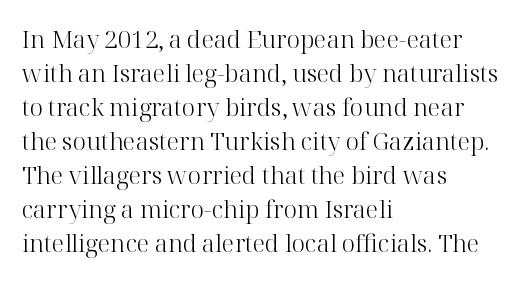
{"italic": "no", "bold": "no", "underline": "no", "align": "left", "line_spacing": "normal", "line_spacing_ratio": 1.42, "letter_spacing": "normal", "letter_spacing_em": 0.0, "glyph_px": 24}
